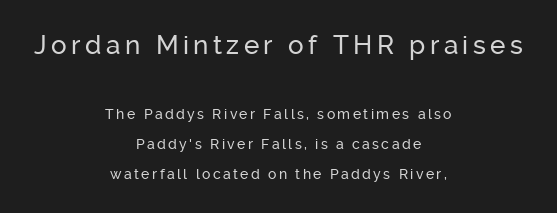
The image shows 26 px text type, upright; set centered, loose line spacing (2.14x), not underlined; the first (top) block is 1.86x larger.
